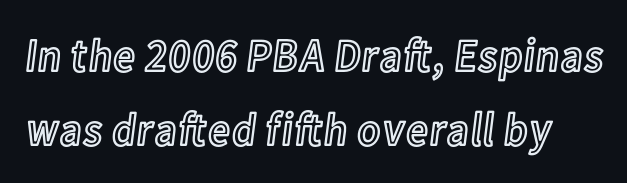
{"width": "condensed", "x_height": "medium", "monospaced": "no", "underline": "no", "line_spacing": "normal", "line_spacing_ratio": 1.58, "letter_spacing": "normal", "letter_spacing_em": 0.0, "glyph_px": 47}
